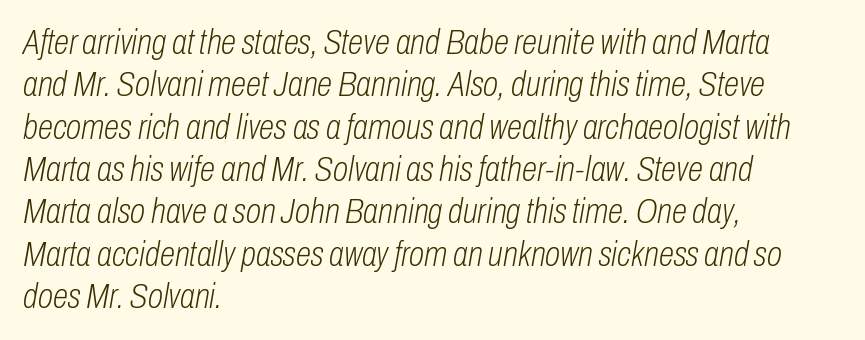
The image shows 35 px light, condensed type, italic (leaning right); set left-aligned, line spacing 1.21x, normal letter spacing, not underlined; low stroke contrast and a medium x-height.
